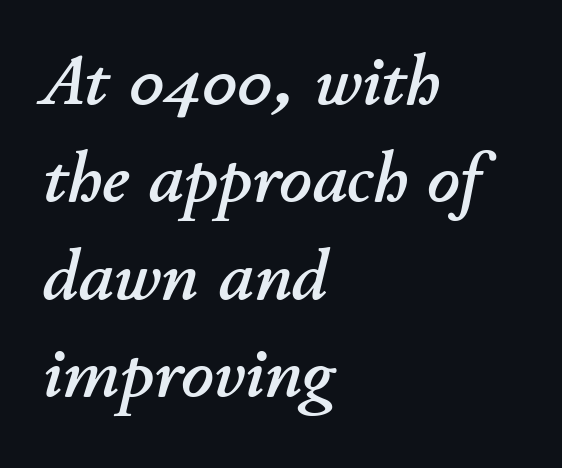
The image shows 71 px text type, italic (leaning right); set left-aligned, normal line spacing (1.37x), normal letter spacing, not underlined; low stroke contrast and a small x-height.
